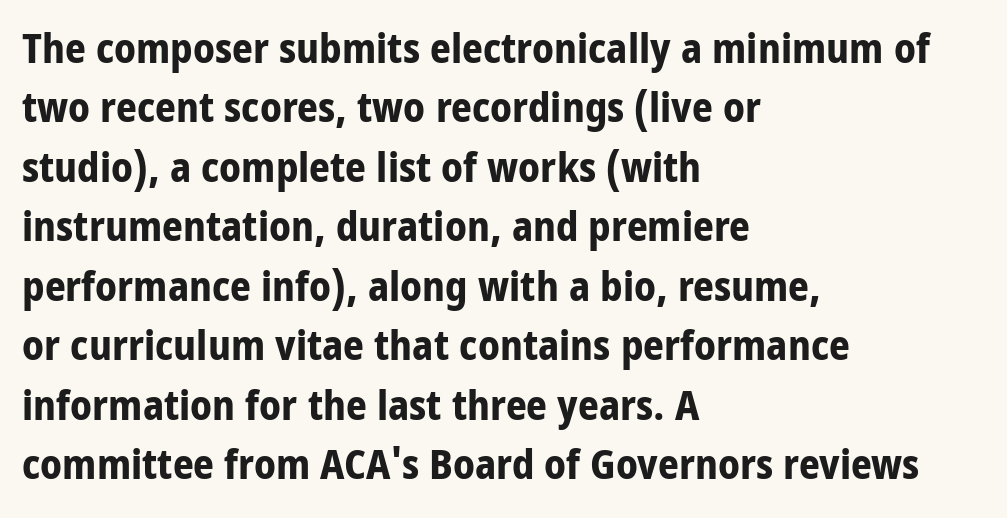
The image shows 41 px bold, condensed sans-serif type, upright; set left-aligned, normal line spacing (1.45x), normal letter spacing, not underlined; low stroke contrast and a large x-height.
